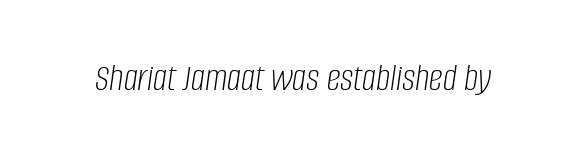
The image shows 39 px light, condensed type, italic (leaning right); set normal letter spacing, not underlined; low stroke contrast and a large x-height.
